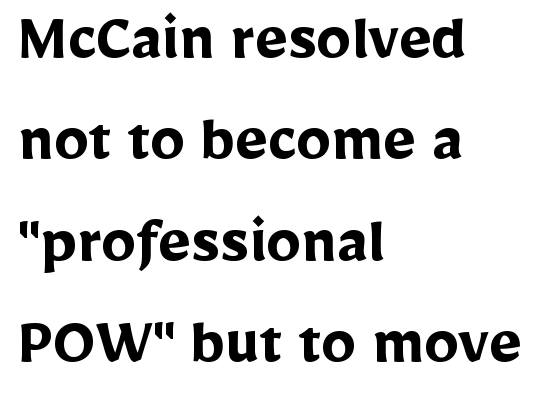
{"serif": "no", "italic": "no", "bold": "yes", "weight": "semibold", "width": "normal", "stroke_contrast": "low", "x_height": "medium", "monospaced": "no", "underline": "no", "align": "left", "line_spacing": "normal", "line_spacing_ratio": 1.45, "letter_spacing": "normal", "letter_spacing_em": 0.0, "glyph_px": 70}
